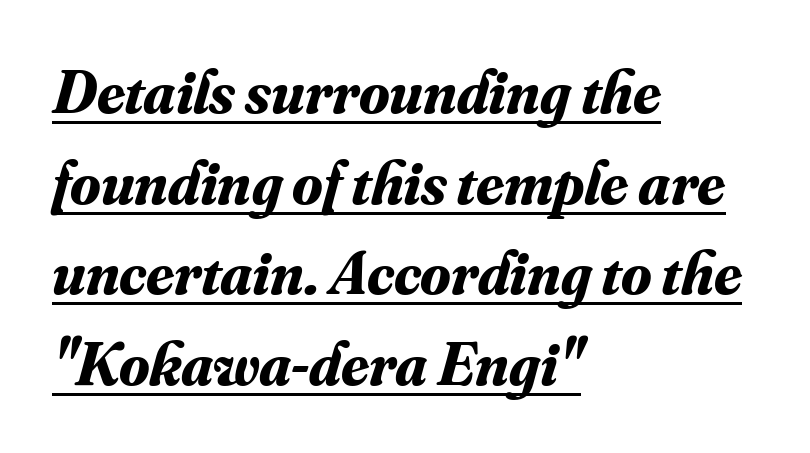
The image shows 62 px bold serif type, italic (leaning right); set left-aligned, normal line spacing (1.46x), normal letter spacing, underlined; medium stroke contrast and a small x-height.
